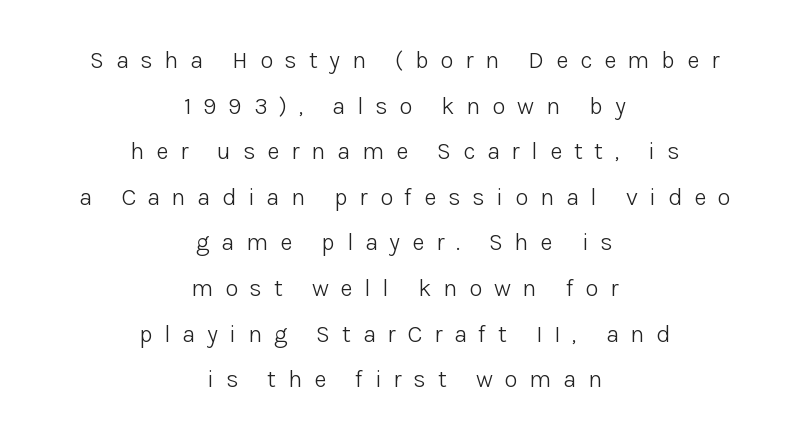
The space between consecutive lines is lavish. The baseline area is clear. Characters follow at a spacing far wider than the type designer built in. The weight would be labelled regular, book, light, or lighter still.
